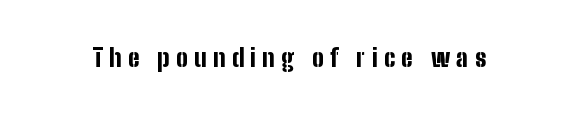
There is plenty of visible air inserted between adjacent glyphs. When letters stand straight like this, we call the style roman or upright. Letters rest on an invisible, unmarked baseline. Compared with an ordinary text face, these strokes are far heavier — a full bold.
